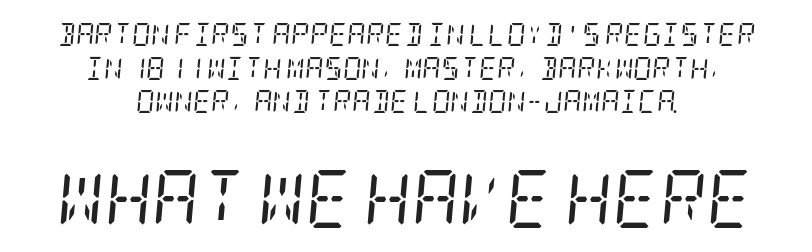
Clear beneath every line of the passage. Line starts and ends both wander, symmetrically. The space between consecutive lines is moderate. Observe the lean: these are italic letterforms. The following chunk of copy outweighs the initial chunk in type size.
